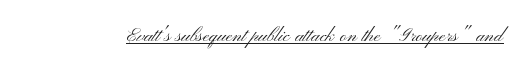
Underlined type. The line texture is even and compact thanks to regular tracking. The strokes carry an ordinary text weight at most.
